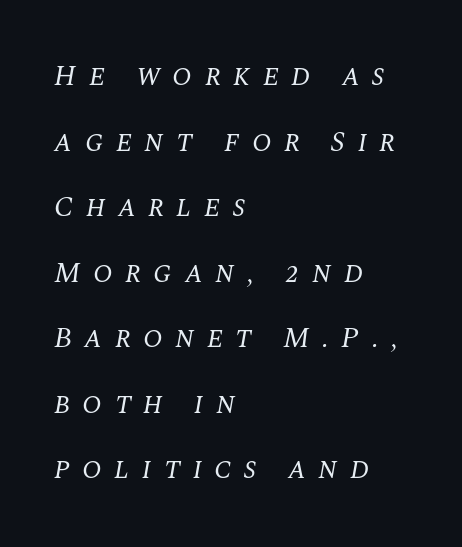
{"serif": "yes", "italic": "yes", "lean": "right", "slant_degrees": 10, "bold": "no", "weight": "regular", "width": "normal", "stroke_contrast": "medium", "x_height": "large", "monospaced": "no", "underline": "no", "align": "left", "line_spacing": "loose", "line_spacing_ratio": 2.26, "letter_spacing": "wide", "letter_spacing_em": 0.42, "glyph_px": 29}
